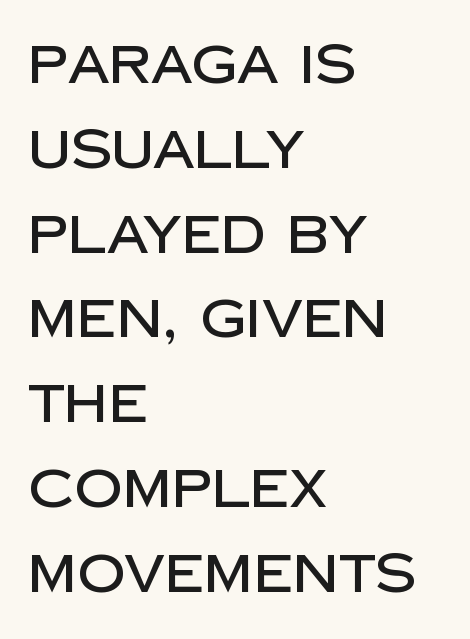
Think of a printed novel: that variable character pitch is what you see here. Type without underlining. These lines sit exactly where default settings would place them. Characters remain perfectly vertical along every line. Tracking here is standard; glyphs follow each other at the usual distance. Left-aligned paragraph, ragged on the right.
